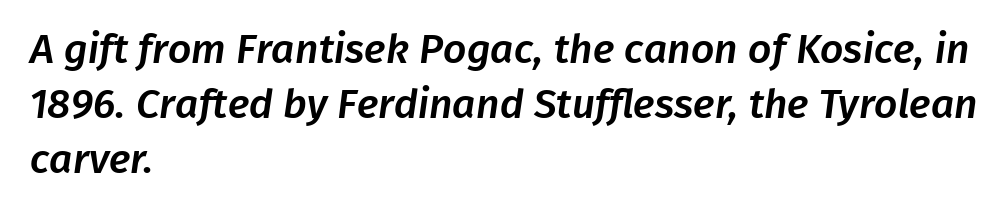
The image shows 41 px sans-serif type; set left-aligned, normal line spacing (1.34x), normal letter spacing, not underlined; low stroke contrast and a medium x-height.
